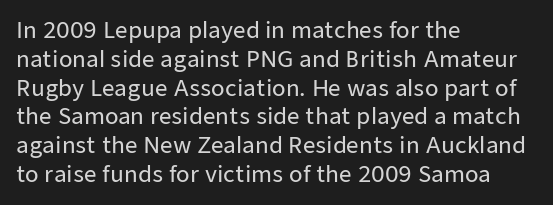
The image shows 22 px text type, upright; set left-aligned, normal line spacing (1.31x), normal letter spacing, not underlined.
